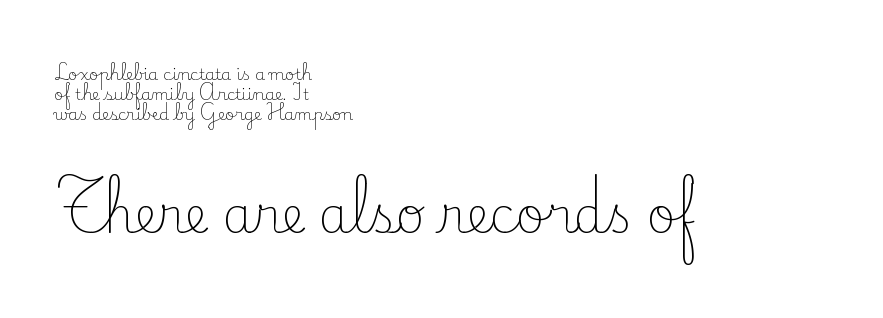
The image shows 49 px light serif type, upright; set left-aligned, normal line spacing (1.26x), normal letter spacing, not underlined; the second (bottom) block is 3.06x larger; low stroke contrast and a small x-height.
